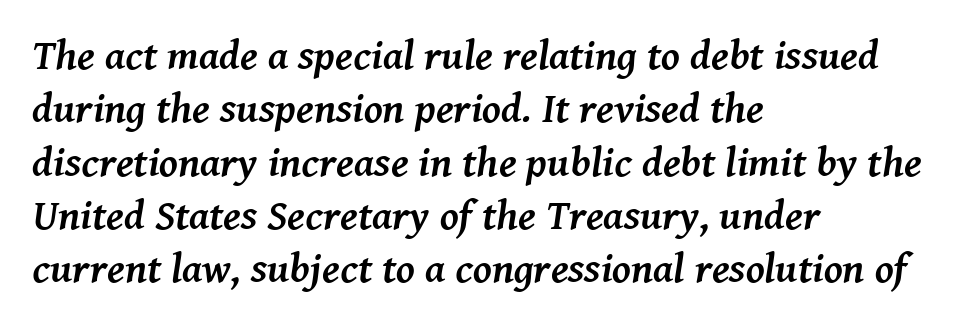
Has an underline been added? It has not. Unlike a clean sans, this face finishes its strokes with serifs. The rendering keeps characters at their native spacing. These lines are rendered in a variable-pitch font. The whole block is typeset with a tilt. These lines are set flush left with a ragged right edge.
